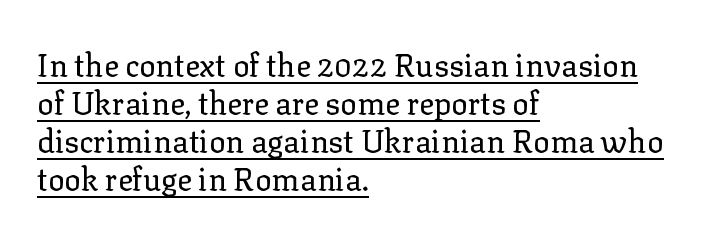
The image shows 31 px regular-weight serif type, upright; set left-aligned, line spacing 1.23x, normal letter spacing, underlined; low stroke contrast and a medium x-height.
